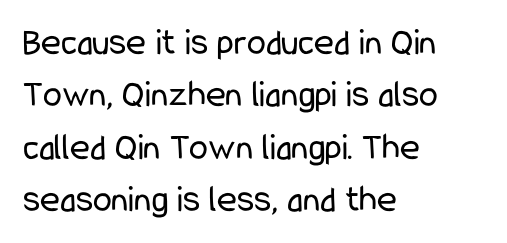
Honestly, the letter spacing is just normal — you wouldn't notice it. The foot of each line stays bare and open. This is the regular roman posture of the typeface. Reading down the block, your eye returns to a fixed left position each line. No feet cap the strokes, marking this as sans-serif type. The strokes carry an ordinary text weight at most.
